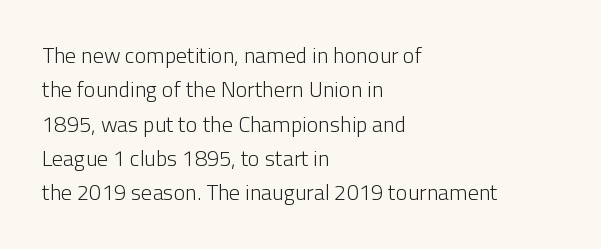
The image shows 22 px text type, upright; set left-aligned, normal line spacing (1.56x), normal letter spacing, not underlined.
